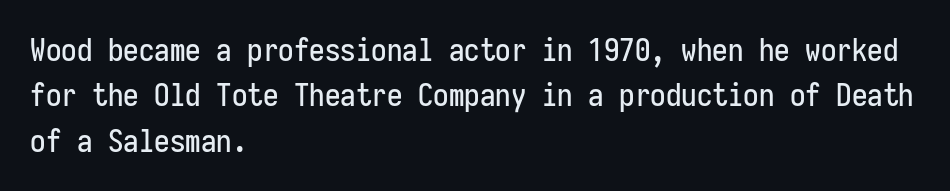
The image shows 31 px condensed sans-serif type, upright, monospaced; set left-aligned, normal line spacing (1.46x), normal letter spacing, not underlined; low stroke contrast and a medium x-height.
